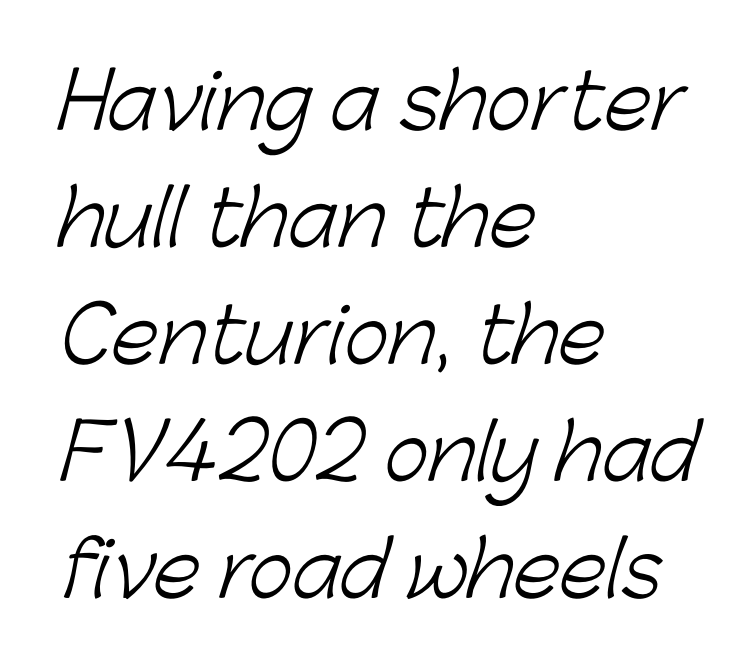
{"serif": "no", "bold": "no", "weight": "light", "width": "normal", "stroke_contrast": "low", "x_height": "medium", "monospaced": "no", "underline": "no", "align": "left", "line_spacing": "normal", "line_spacing_ratio": 1.54, "letter_spacing": "normal", "letter_spacing_em": 0.0, "glyph_px": 76}
